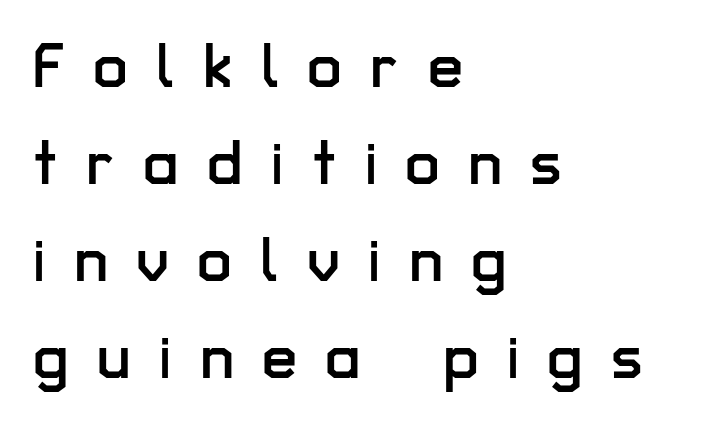
Q: Is the text italic (slanted)? A: No, it is upright.
Q: Is the typeface a serif or a sans-serif typeface? A: Sans-serif.
Q: Is the text underlined? A: No.
Q: How is the paragraph aligned? A: Left-aligned.
Q: Is the spacing between letters normal or unusually wide? A: Unusually wide.
Q: Is the spacing between lines tight, normal or loose? A: Normal.
Q: Width (condensed, normal, or wide)? A: Normal.
Q: Stroke contrast? A: Low.
Q: x-height? A: Medium.
Q: Monospaced? A: No.
